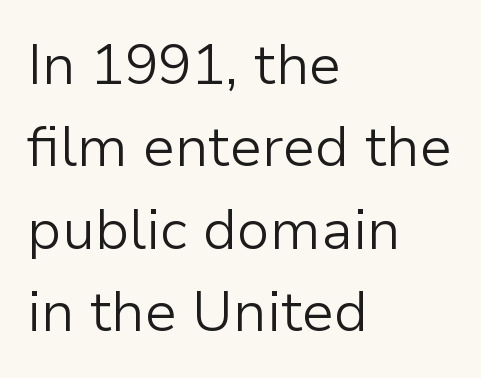
The image shows 56 px light sans-serif type, upright; set left-aligned, normal line spacing (1.47x), normal letter spacing, not underlined; low stroke contrast and a medium x-height.
